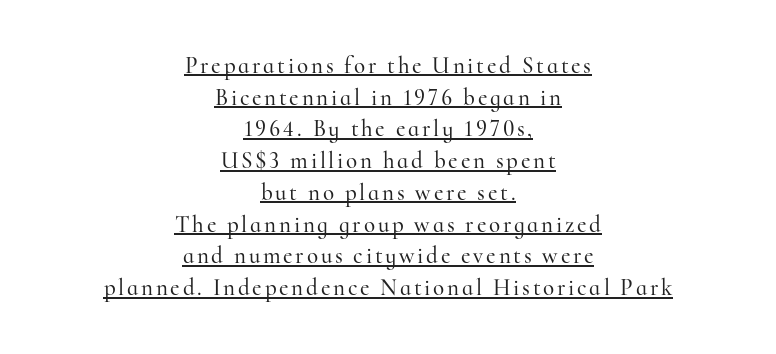
{"italic": "no", "underline": "yes", "align": "center", "line_spacing": "normal", "line_spacing_ratio": 1.38, "glyph_px": 23}
